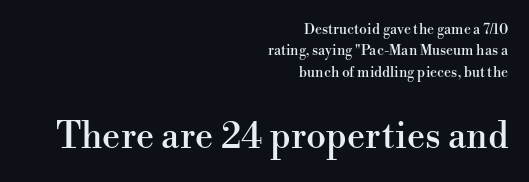
The image shows 36 px serif type, upright; set right-aligned, normal line spacing (1.53x), normal letter spacing, not underlined; the second (bottom) block is 2.57x larger; high stroke contrast and a small x-height.
